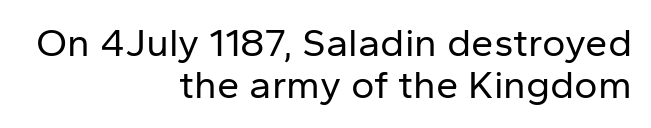
Q: Is the text bold? A: No.
Q: Is the text italic (slanted)? A: No, it is upright.
Q: Is the typeface a serif or a sans-serif typeface? A: Sans-serif.
Q: Is the text underlined? A: No.
Q: How is the paragraph aligned? A: Right-aligned.
Q: Is the spacing between letters normal or unusually wide? A: Normal.
Q: Is the spacing between lines tight, normal or loose? A: Tight.
Q: Width (condensed, normal, or wide)? A: Normal.
Q: Stroke contrast? A: Low.
Q: x-height? A: Medium.
Q: Monospaced? A: No.
